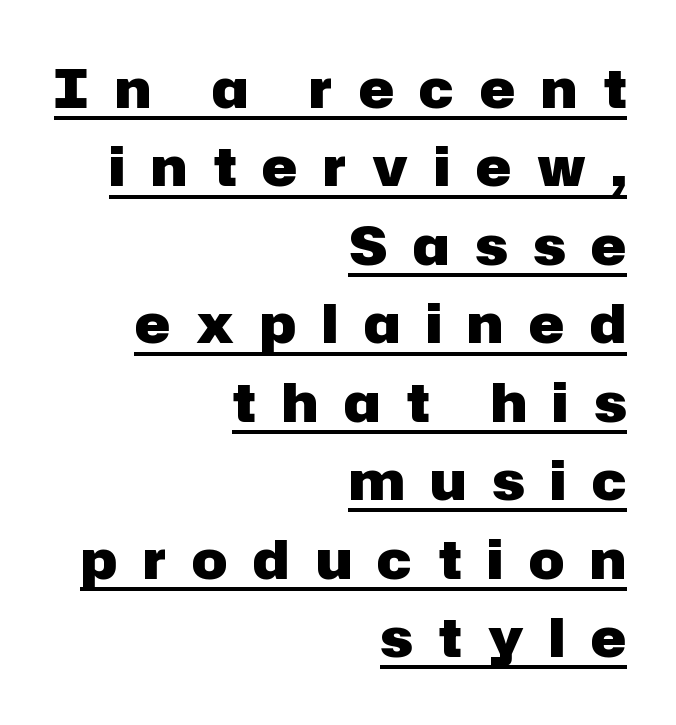
The image shows 53 px heavy sans-serif type, upright; set right-aligned, normal line spacing (1.48x), unusually wide letter spacing (+0.49 em), underlined; low stroke contrast and a medium x-height.
